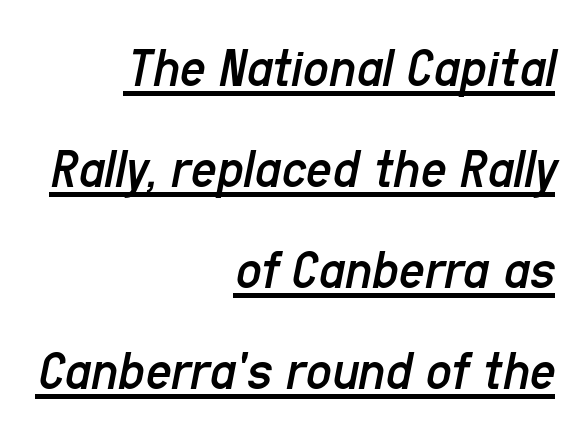
{"italic": "yes", "lean": "right", "slant_degrees": 11, "bold": "no", "weight": "regular", "width": "condensed", "stroke_contrast": "low", "x_height": "medium", "monospaced": "no", "underline": "yes", "align": "right", "line_spacing_ratio": 1.77, "letter_spacing": "normal", "letter_spacing_em": 0.0, "glyph_px": 57}
